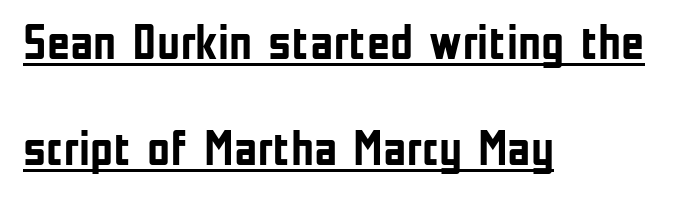
The image shows 50 px semibold, condensed sans-serif type, upright; set left-aligned, loose line spacing (2.12x), normal letter spacing, underlined; low stroke contrast and a medium x-height.
